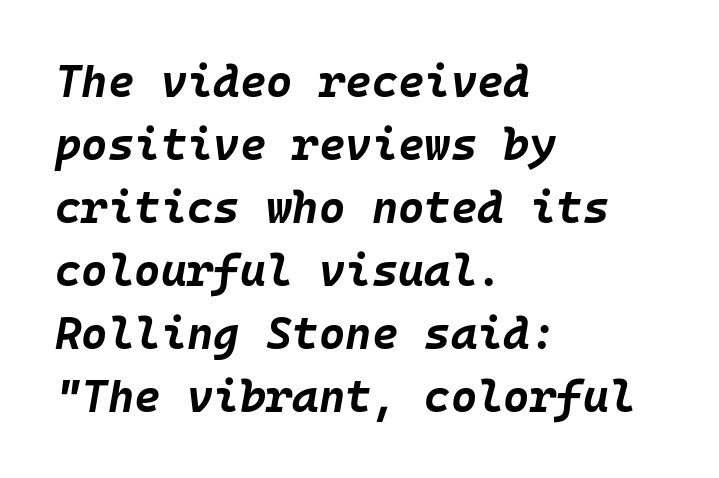
A full-strength bold gives these letters their thick strokes. These lines keep a tight, regular rhythm from letter to letter. Fixed-width glyphs throughout — classic coding-font behaviour. These lines were composed using italics. The words here are not underlined.
